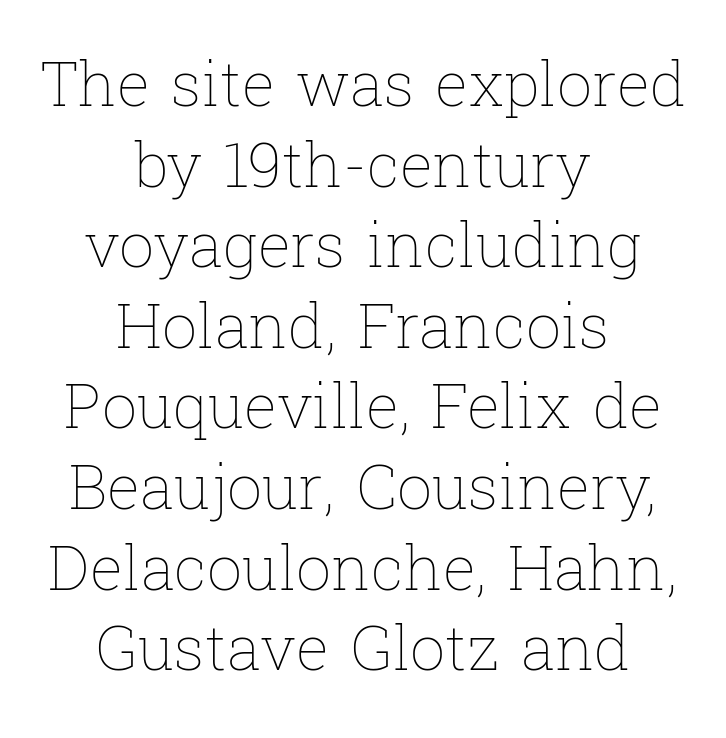
Q: Is the text bold? A: No.
Q: Is the text italic (slanted)? A: No, it is upright.
Q: Is the text underlined? A: No.
Q: How is the paragraph aligned? A: Centered.
Q: Is the spacing between letters normal or unusually wide? A: Normal.
Q: Is the spacing between lines tight, normal or loose? A: Normal.
Q: Width (condensed, normal, or wide)? A: Normal.
Q: Stroke contrast? A: Low.
Q: x-height? A: Medium.
Q: Monospaced? A: No.
